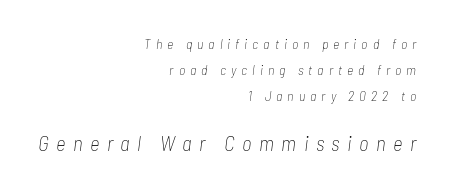
The image shows 21 px text type, italic (leaning right); set right-aligned, line spacing 1.87x, unusually wide letter spacing (+0.35 em), not underlined; the second (bottom) block is 1.5x larger.
